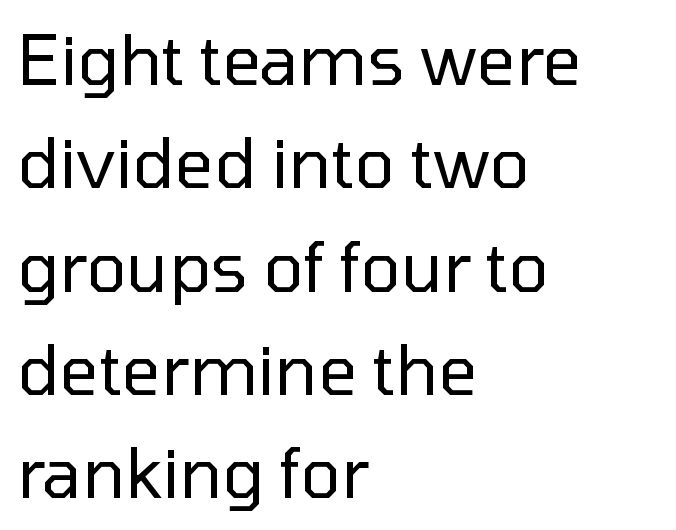
{"serif": "no", "italic": "no", "bold": "no", "weight": "regular", "width": "normal", "stroke_contrast": "low", "x_height": "medium", "monospaced": "no", "underline": "no", "align": "left", "line_spacing": "normal", "line_spacing_ratio": 1.52, "letter_spacing": "normal", "letter_spacing_em": 0.0, "glyph_px": 68}
